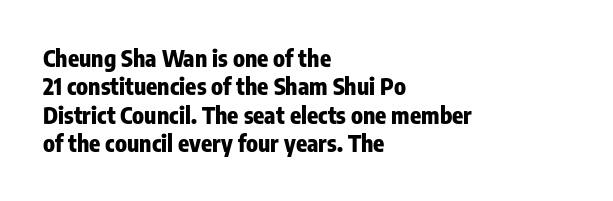
The image shows 23 px bold type, upright; set left-aligned, line spacing 1.23x, normal letter spacing, not underlined.
